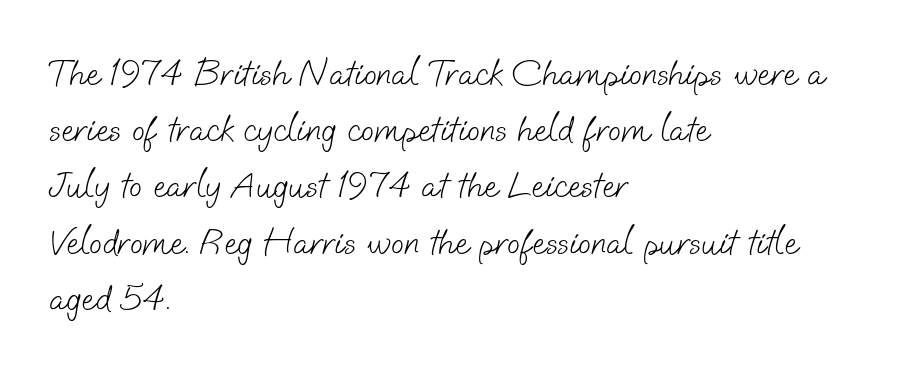
These lines keep a tight, regular rhythm from letter to letter. Vertical stems look standard width or narrower in stroke. Typographically, this falls in the sans-serif category. The letters advance in unequal steps, a hallmark of proportional type. Compared with a centered layout, this one pins lines to the left instead. Evenly set lines give the paragraph a standard silhouette.
